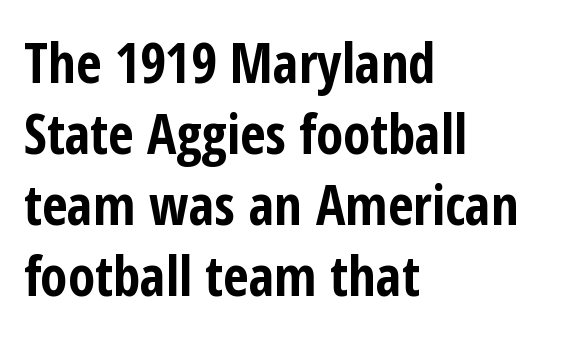
Q: Is the text bold? A: Yes.
Q: Is the text italic (slanted)? A: No, it is upright.
Q: Is the typeface a serif or a sans-serif typeface? A: Sans-serif.
Q: Is the text underlined? A: No.
Q: How is the paragraph aligned? A: Left-aligned.
Q: Is the spacing between letters normal or unusually wide? A: Normal.
Q: Is the spacing between lines tight, normal or loose? A: Normal.
Q: Width (condensed, normal, or wide)? A: Condensed.
Q: Stroke contrast? A: Low.
Q: x-height? A: Medium.
Q: Monospaced? A: No.
